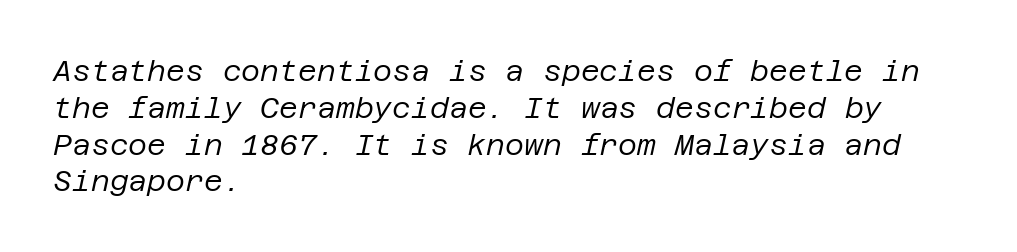
{"italic": "yes", "lean": "right", "slant_degrees": 12, "bold": "no", "weight": "regular", "width": "normal", "stroke_contrast": "low", "x_height": "large", "underline": "no", "align": "left", "line_spacing": "normal", "line_spacing_ratio": 1.27, "letter_spacing": "normal", "letter_spacing_em": 0.0, "glyph_px": 29}
